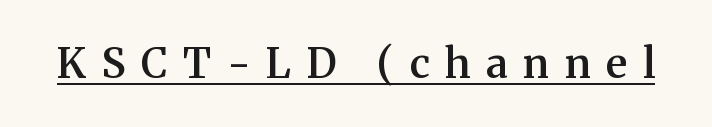
Is this a sans? No — the strokes have serifs. You could only call the tracking loose — the letters float apart. In terms of weight, the rendering is demibold, just under bold. These lines are rendered in a variable-pitch font. Vertical strokes here are truly vertical.
